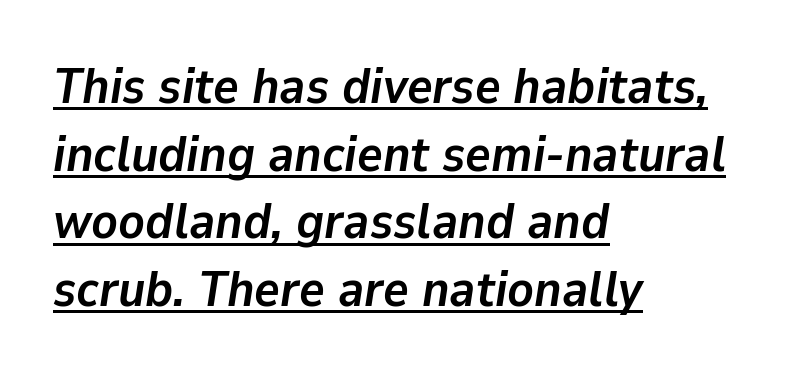
Default kerning and tracking; the words read as compact shapes. Each letter keeps its own natural width here, so spacing adapts to shape. Notice how a bar underscores the lettering throughout. A dark, heavy texture on the line: the type is bold.
